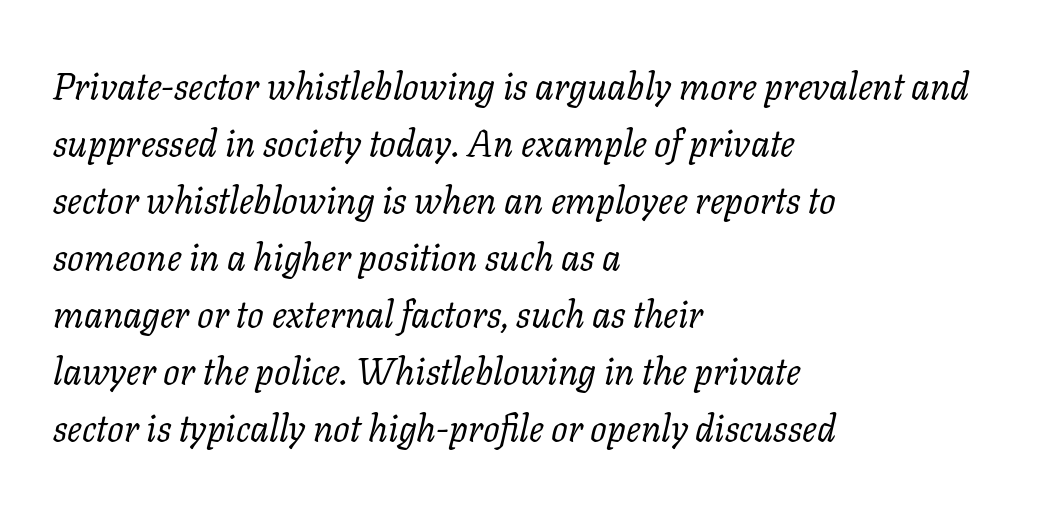
{"serif": "yes", "italic": "yes", "lean": "right", "slant_degrees": 11, "bold": "no", "weight": "regular", "width": "normal", "stroke_contrast": "low", "x_height": "medium", "monospaced": "no", "underline": "no", "align": "left", "line_spacing": "normal", "line_spacing_ratio": 1.54, "letter_spacing": "normal", "letter_spacing_em": 0.0, "glyph_px": 37}
